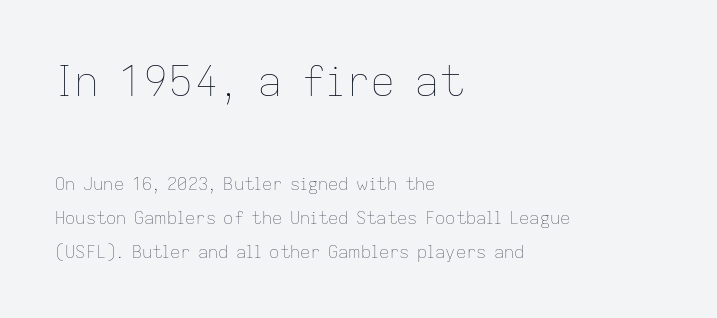
The image shows 42 px thin type, upright; set left-aligned, loose line spacing (2.0x), normal letter spacing, not underlined; the first (top) block is 2.47x larger; low stroke contrast and a medium x-height.
